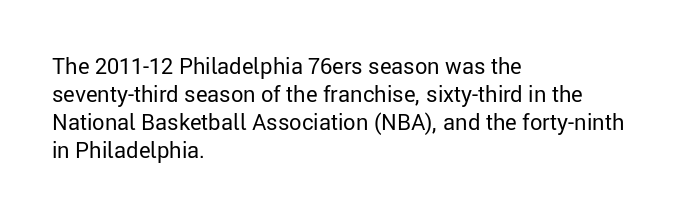
{"italic": "no", "bold": "no", "underline": "no", "align": "left", "line_spacing": "normal", "line_spacing_ratio": 1.28, "letter_spacing": "normal", "letter_spacing_em": 0.0, "glyph_px": 22}
